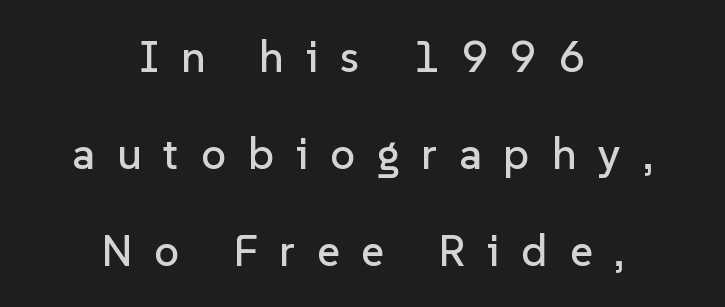
The image shows 44 px sans-serif type, upright; set centered, loose line spacing (2.2x), unusually wide letter spacing (+0.5 em), not underlined; low stroke contrast and a medium x-height.
